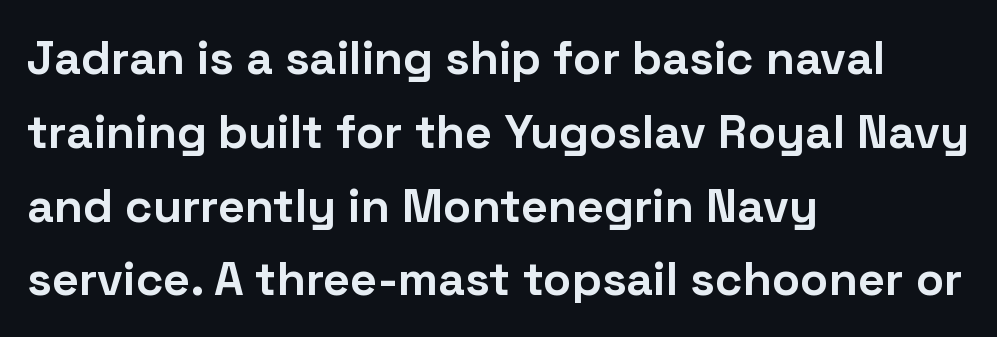
{"serif": "no", "italic": "no", "bold": "yes", "weight": "bold", "width": "normal", "stroke_contrast": "low", "x_height": "medium", "monospaced": "no", "underline": "no", "align": "left", "line_spacing": "normal", "line_spacing_ratio": 1.57, "letter_spacing": "normal", "letter_spacing_em": 0.0, "glyph_px": 47}
